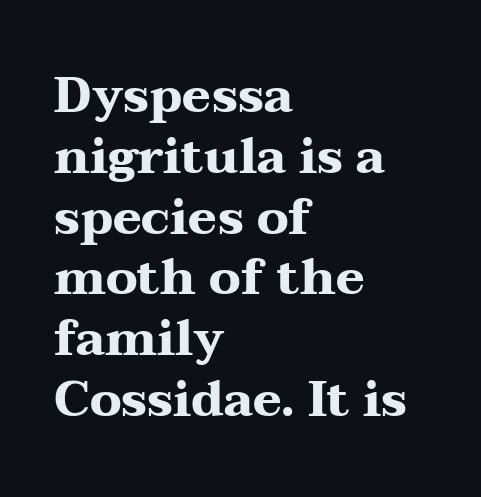
If you drew a ruler down the left edge, every line would touch it. A clean baseline with only descenders dipping below it. These lines are composed in type with serifs. Between one letter and the next there's only the usual sliver of space.
